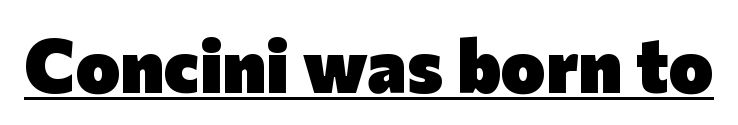
Q: Is the text bold? A: Yes.
Q: Is the text italic (slanted)? A: No, it is upright.
Q: Is the typeface a serif or a sans-serif typeface? A: Sans-serif.
Q: Is the text underlined? A: Yes.
Q: Is the spacing between letters normal or unusually wide? A: Normal.
Q: Width (condensed, normal, or wide)? A: Normal.
Q: Stroke contrast? A: Low.
Q: x-height? A: Medium.
Q: Monospaced? A: No.
